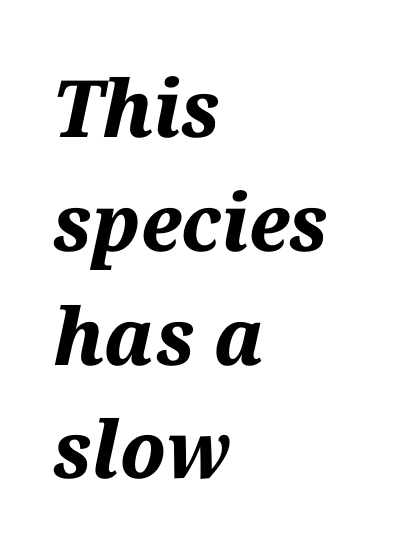
The image shows 79 px bold type, italic (leaning right); set left-aligned, normal line spacing (1.44x), normal letter spacing, not underlined; medium stroke contrast and a medium x-height.
